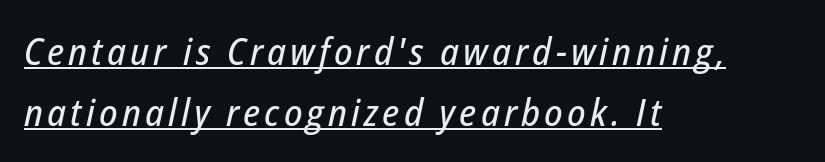
The image shows 38 px condensed type, italic (leaning right); set left-aligned, normal line spacing (1.6x), underlined; low stroke contrast and a medium x-height.
